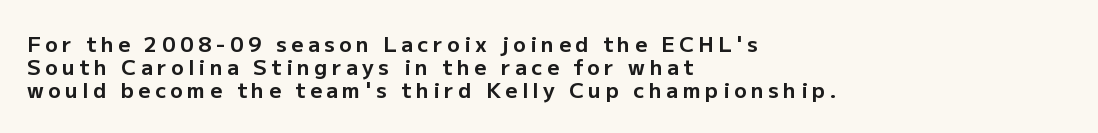
The image shows 21 px bold type, upright; set left-aligned, tight line spacing (1.1x), unusually wide letter spacing (+0.21 em), not underlined.
